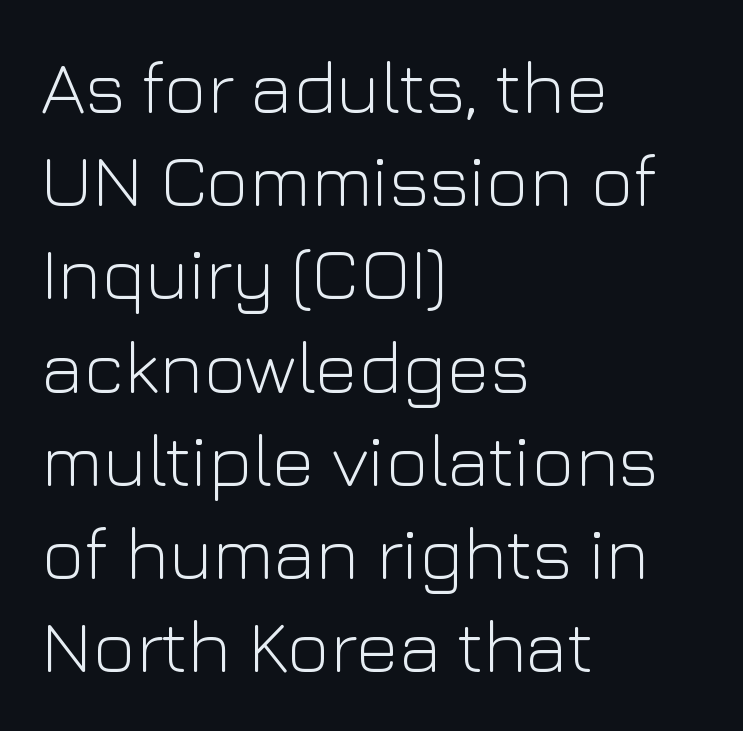
{"serif": "no", "italic": "no", "bold": "no", "weight": "light", "width": "normal", "stroke_contrast": "low", "x_height": "medium", "monospaced": "no", "underline": "no", "align": "left", "line_spacing": "normal", "line_spacing_ratio": 1.26, "letter_spacing": "normal", "letter_spacing_em": 0.0, "glyph_px": 74}
